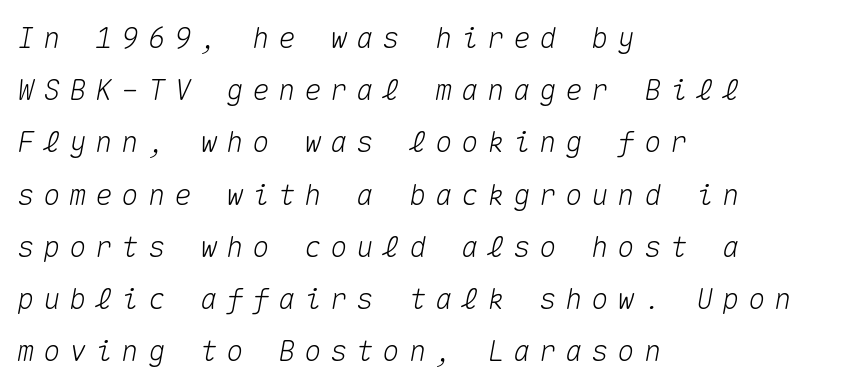
{"italic": "yes", "lean": "right", "slant_degrees": 10, "width": "normal", "stroke_contrast": "medium", "x_height": "medium", "monospaced": "yes", "underline": "no", "align": "left", "line_spacing_ratio": 1.8, "letter_spacing": "wide", "letter_spacing_em": 0.3, "glyph_px": 29}
